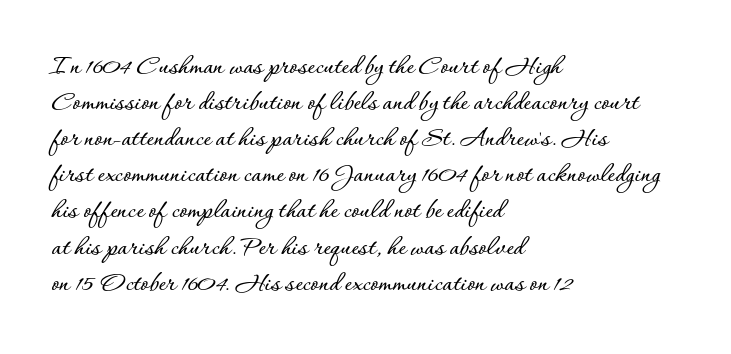
In terms of leading, this rendering sits right in the middle. The text block is weighted toward the left margin, trailing off unevenly rightward. Looks like regular typesetting: each glyph gets only the width it needs. Nobody touched the tracking dial on this one.
